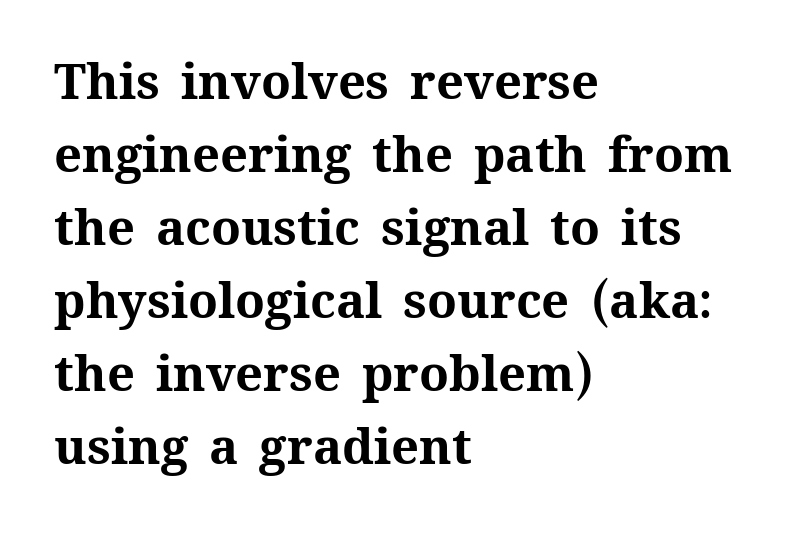
{"italic": "no", "bold": "yes", "weight": "bold", "width": "normal", "stroke_contrast": "medium", "x_height": "medium", "monospaced": "no", "underline": "no", "align": "left", "line_spacing": "normal", "line_spacing_ratio": 1.49, "letter_spacing": "normal", "letter_spacing_em": 0.0, "glyph_px": 49}
